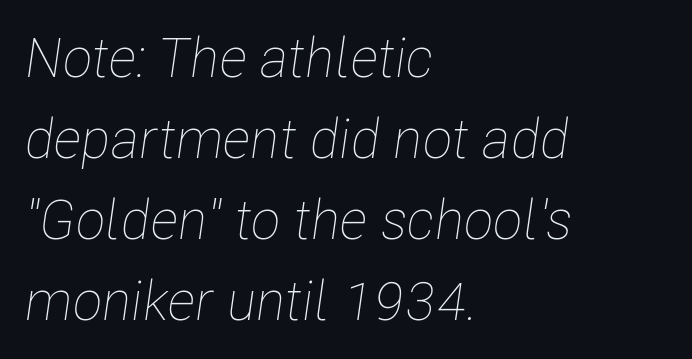
Q: Is the text bold? A: No.
Q: Is the text italic (slanted)? A: Yes, it leans right by about 8 degrees.
Q: Is the text underlined? A: No.
Q: How is the paragraph aligned? A: Left-aligned.
Q: Is the spacing between letters normal or unusually wide? A: Normal.
Q: Is the spacing between lines tight, normal or loose? A: Normal.
Q: Width (condensed, normal, or wide)? A: Condensed.
Q: Stroke contrast? A: Low.
Q: x-height? A: Medium.
Q: Monospaced? A: No.
